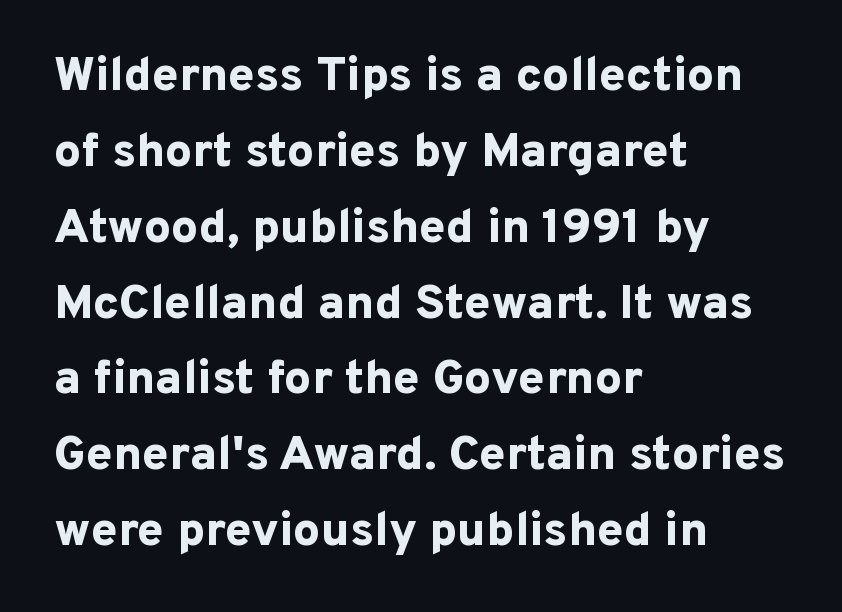
The typeface chosen for these lines omits serifs. The lines sit at an ordinary, default distance from one another. Is the type bold? Yes — the strokes are clearly thick and heavy. The lettering stays uniformly vertical, giving the passage a roman look. The letters sit at their default tracking, neither squeezed nor spread.
